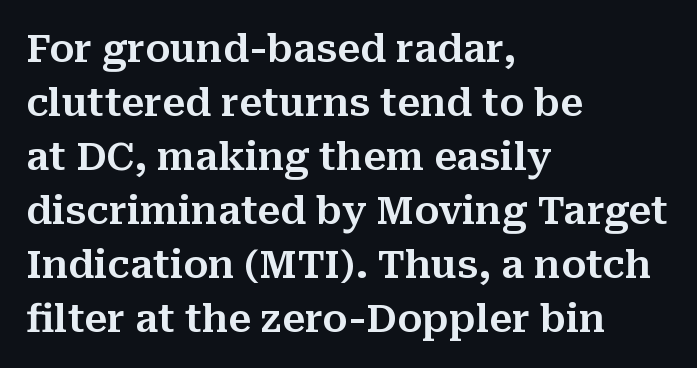
{"serif": "yes", "italic": "no", "width": "normal", "stroke_contrast": "medium", "x_height": "medium", "monospaced": "no", "underline": "no", "align": "left", "line_spacing": "normal", "line_spacing_ratio": 1.42, "letter_spacing": "normal", "letter_spacing_em": 0.0, "glyph_px": 38}
